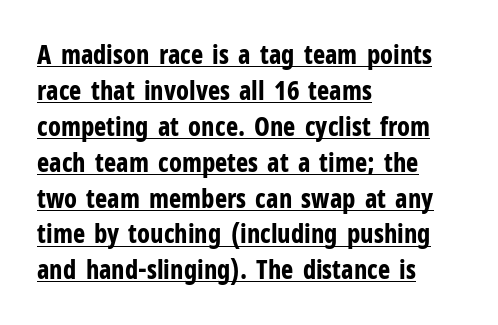
{"italic": "no", "bold": "yes", "underline": "yes", "align": "left", "line_spacing": "normal", "line_spacing_ratio": 1.38, "letter_spacing": "normal", "letter_spacing_em": 0.0, "glyph_px": 26}
